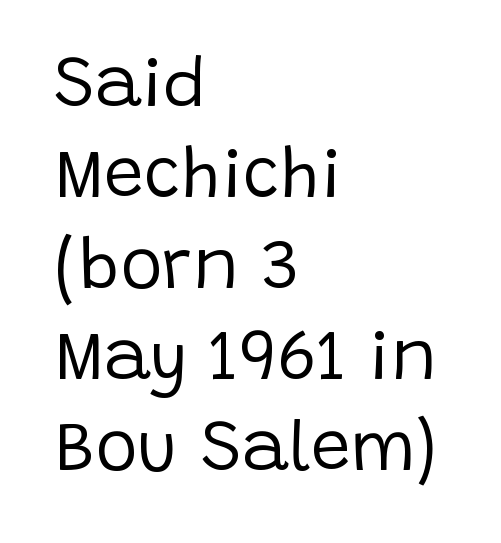
Q: Is the text bold? A: No.
Q: Is the text italic (slanted)? A: No, it is upright.
Q: Is the typeface a serif or a sans-serif typeface? A: Sans-serif.
Q: Is the text underlined? A: No.
Q: How is the paragraph aligned? A: Left-aligned.
Q: Is the spacing between letters normal or unusually wide? A: Normal.
Q: Is the spacing between lines tight, normal or loose? A: Normal.
Q: Width (condensed, normal, or wide)? A: Normal.
Q: Stroke contrast? A: Low.
Q: x-height? A: Large.
Q: Monospaced? A: No.
